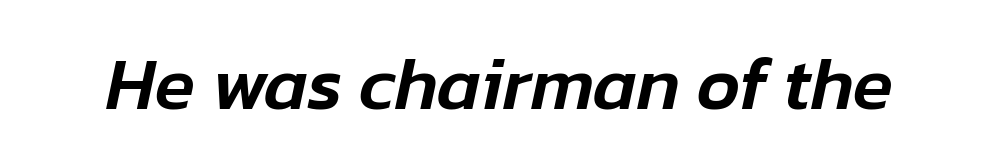
Q: Is the text italic (slanted)? A: Yes, it leans right by about 12 degrees.
Q: Is the text underlined? A: No.
Q: Is the spacing between letters normal or unusually wide? A: Normal.
Q: Width (condensed, normal, or wide)? A: Normal.
Q: Stroke contrast? A: Low.
Q: x-height? A: Medium.
Q: Monospaced? A: No.
